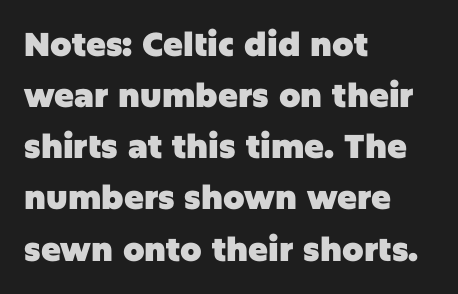
You can tell it's not italic because the verticals are truly vertical. Leading: standard. Layout note: lines flush left. The area under the type is left untouched.
